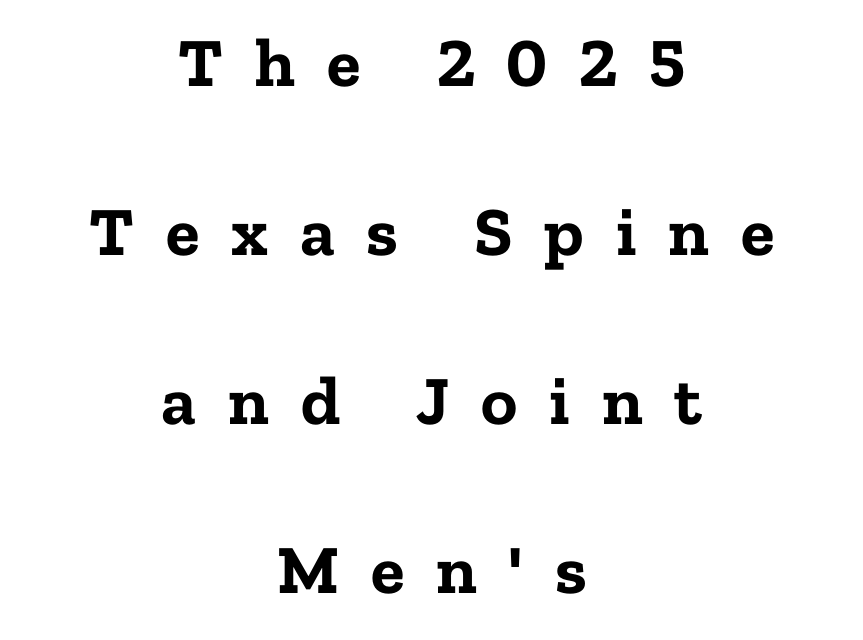
The image shows 69 px bold serif type, upright; set centered, loose line spacing (2.45x), unusually wide letter spacing (+0.46 em), not underlined; low stroke contrast and a medium x-height.
